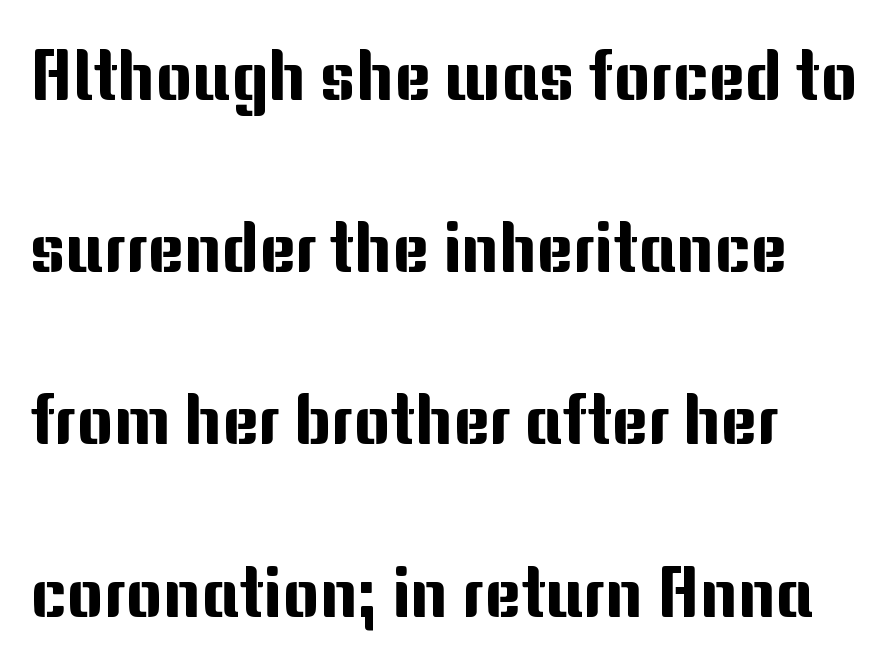
{"serif": "no", "italic": "no", "width": "normal", "stroke_contrast": "medium", "x_height": "medium", "monospaced": "no", "underline": "no", "line_spacing": "loose", "line_spacing_ratio": 2.46, "letter_spacing": "normal", "letter_spacing_em": 0.0, "glyph_px": 70}
